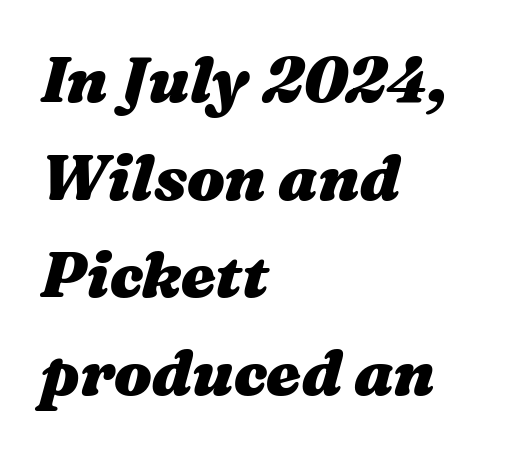
{"italic": "yes", "lean": "right", "slant_degrees": 16, "bold": "yes", "weight": "heavy", "width": "wide", "stroke_contrast": "medium", "x_height": "medium", "monospaced": "no", "underline": "no", "align": "left", "line_spacing": "normal", "line_spacing_ratio": 1.55, "letter_spacing": "normal", "letter_spacing_em": 0.0, "glyph_px": 63}
